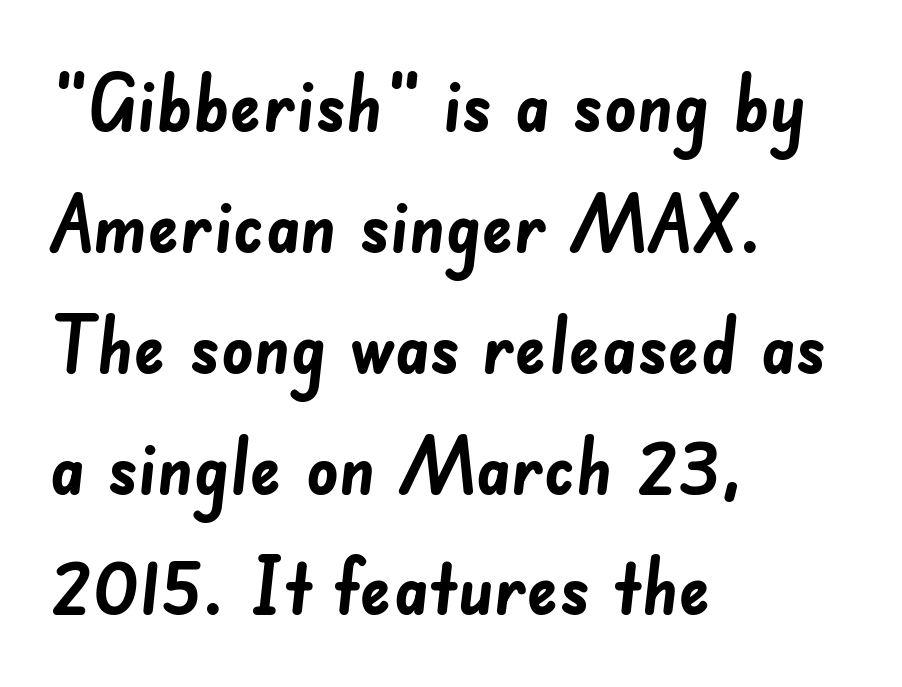
The image shows 79 px semibold sans-serif type; set left-aligned, normal line spacing (1.53x), normal letter spacing, not underlined; low stroke contrast and a small x-height.
